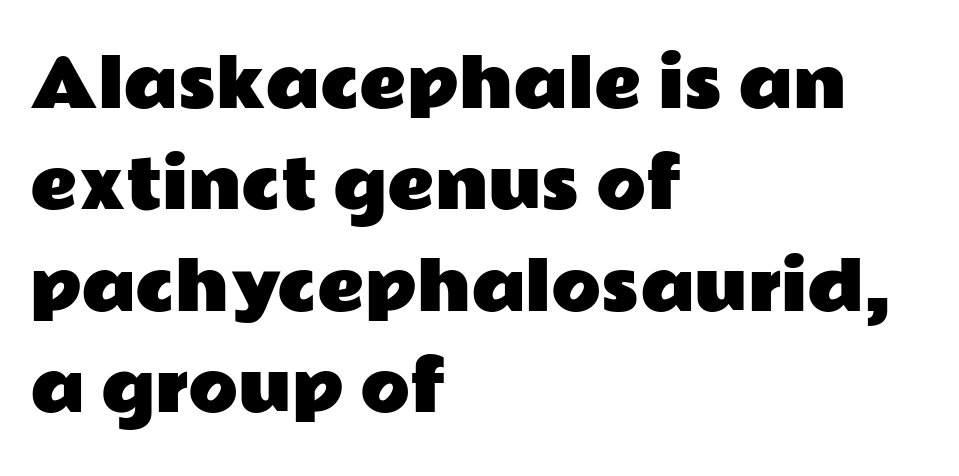
{"serif": "no", "italic": "no", "width": "wide", "stroke_contrast": "low", "x_height": "medium", "monospaced": "no", "underline": "no", "align": "left", "line_spacing": "normal", "line_spacing_ratio": 1.56, "letter_spacing": "normal", "letter_spacing_em": 0.0, "glyph_px": 65}
